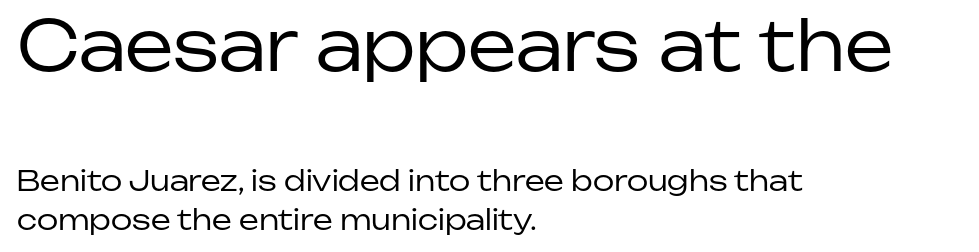
The specimen reads as upright at a glance. Varying glyph widths throughout — classic text-font behaviour. Are there feet on the stems? There aren't — it's a sans. The first block has been scaled up relative to the second. How are the letters spaced? Ordinarily, with no added tracking. Quick note: interline space is typical.
